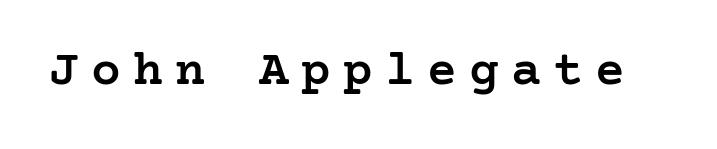
Q: Is the text bold? A: Semi-bold.
Q: Is the text italic (slanted)? A: No, it is upright.
Q: Is the typeface a serif or a sans-serif typeface? A: Serif.
Q: Is the text underlined? A: No.
Q: Is the spacing between letters normal or unusually wide? A: Unusually wide.
Q: Width (condensed, normal, or wide)? A: Normal.
Q: Stroke contrast? A: Low.
Q: x-height? A: Medium.
